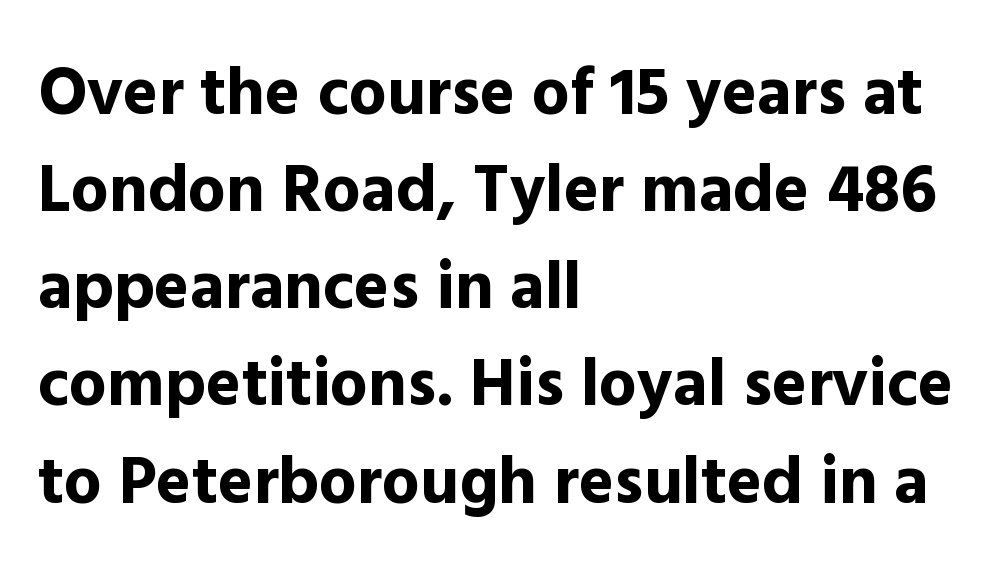
The lines in this sample share a left origin and differ only in where they stop. Does the type have serifs? No, each stem ends abruptly. The specimen reads as upright at a glance. A typesetter would call this proportional, since set widths differ per character. These lines keep a tight, regular rhythm from letter to letter.
